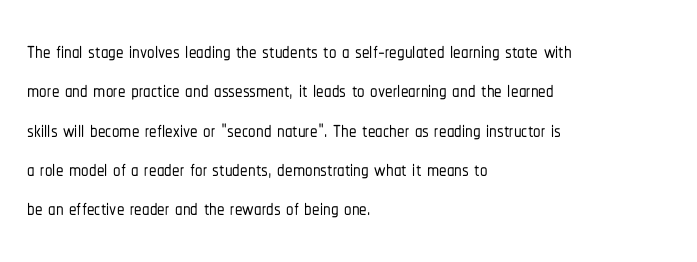
The image shows 30 px condensed sans-serif type, upright; set left-aligned, normal line spacing (1.31x), normal letter spacing, not underlined; low stroke contrast and a medium x-height.
